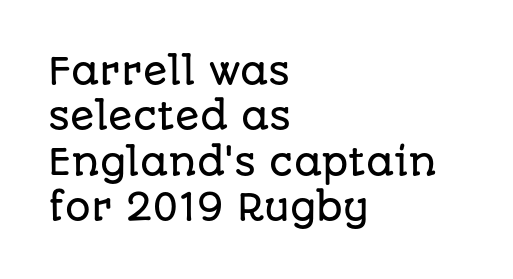
Q: Is the text italic (slanted)? A: No, it is upright.
Q: Is the typeface a serif or a sans-serif typeface? A: Sans-serif.
Q: Is the text underlined? A: No.
Q: How is the paragraph aligned? A: Left-aligned.
Q: Is the spacing between letters normal or unusually wide? A: Normal.
Q: Is the spacing between lines tight, normal or loose? A: Normal.
Q: Width (condensed, normal, or wide)? A: Normal.
Q: Stroke contrast? A: Low.
Q: x-height? A: Large.
Q: Monospaced? A: No.
